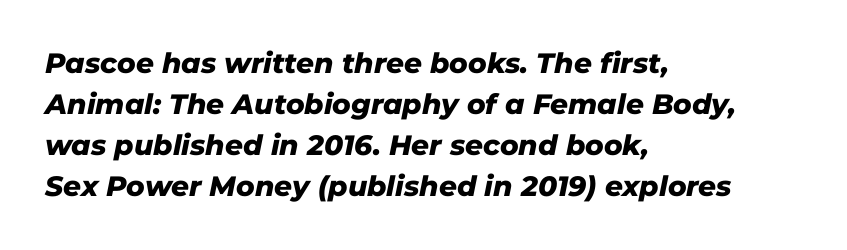
Q: Is the text bold? A: Yes.
Q: Is the text italic (slanted)? A: Yes, it leans right by about 11 degrees.
Q: Is the text underlined? A: No.
Q: How is the paragraph aligned? A: Left-aligned.
Q: Is the spacing between letters normal or unusually wide? A: Normal.
Q: Is the spacing between lines tight, normal or loose? A: Normal.
Q: Width (condensed, normal, or wide)? A: Normal.
Q: Stroke contrast? A: Low.
Q: x-height? A: Medium.
Q: Monospaced? A: No.
